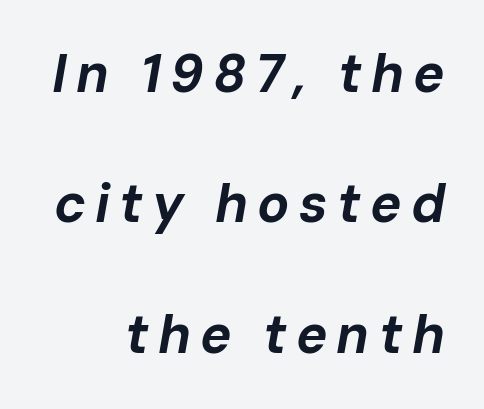
The image shows 53 px bold type, italic (leaning right); set right-aligned, loose line spacing (2.46x), not underlined; low stroke contrast and a medium x-height.
